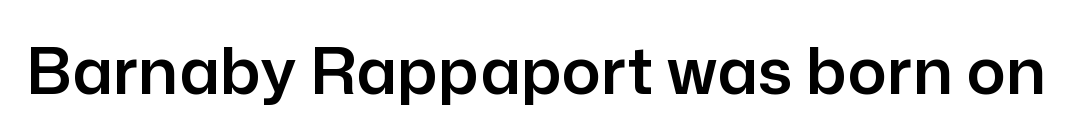
{"serif": "no", "italic": "no", "width": "normal", "stroke_contrast": "low", "x_height": "medium", "monospaced": "no", "underline": "no", "letter_spacing": "normal", "letter_spacing_em": 0.0, "glyph_px": 65}
